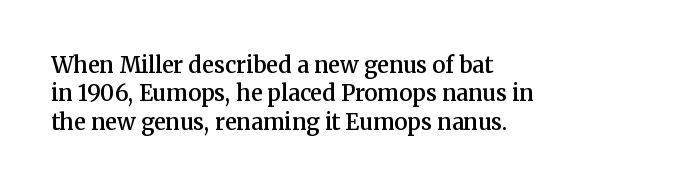
Q: Is the text bold? A: Semi-bold.
Q: Is the text italic (slanted)? A: No, it is upright.
Q: Is the text underlined? A: No.
Q: How is the paragraph aligned? A: Left-aligned.
Q: Is the spacing between letters normal or unusually wide? A: Normal.
Q: Is the spacing between lines tight, normal or loose? A: Normal.
